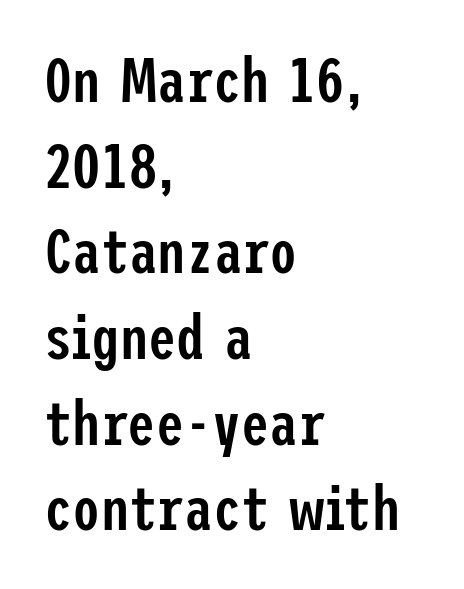
Notice how the passage keeps a crisp vertical edge on the left only. Leading matches the norm, producing a regular column. The strip under each line holds only bare page. Caption: semibold face, moderately heavy strokes.
